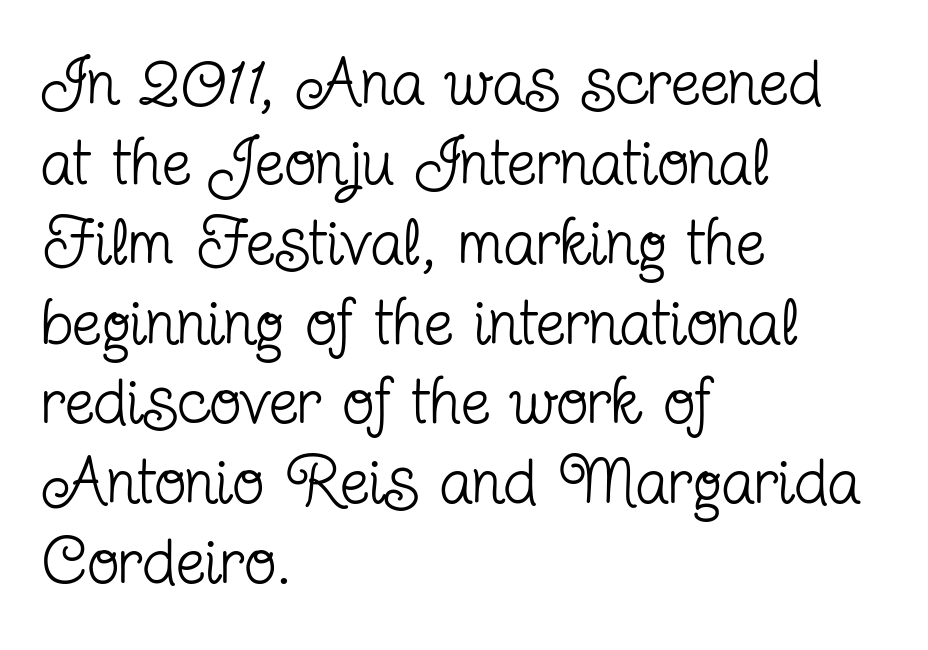
Standard letterfit; no display-style spreading of the glyphs. I'd call this a serif setting — the letters wear small feet. Descenders hang freely into open space. Think of a printed novel: that variable character pitch is what you see here. Layout note: lines flush left. Stroke thickness stays within the range of a standard reading face or lighter.
